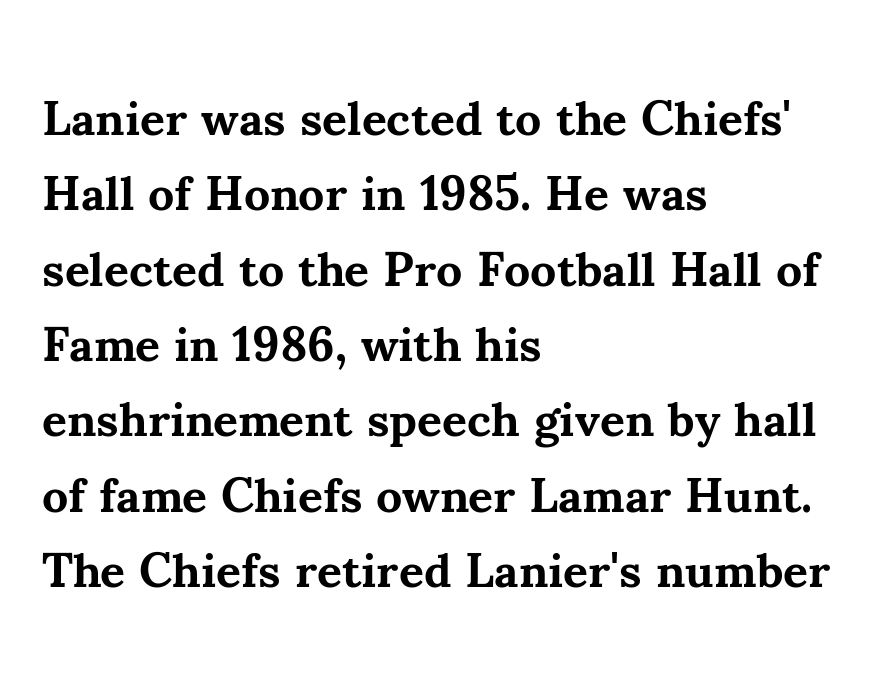
The image shows 48 px bold serif type, upright; set left-aligned, normal line spacing (1.57x), normal letter spacing, not underlined; medium stroke contrast and a small x-height.
